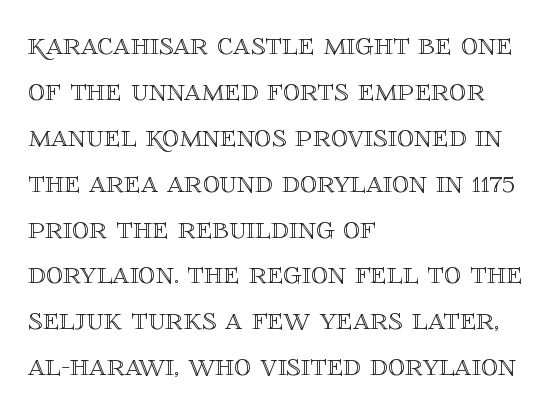
The image shows 34 px text type, upright; set left-aligned, normal line spacing (1.35x), normal letter spacing, not underlined; a large x-height.
